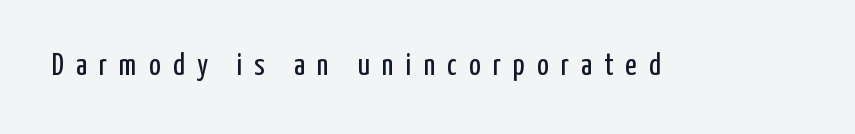
{"serif": "no", "italic": "no", "bold": "no", "weight": "regular", "width": "condensed", "stroke_contrast": "low", "x_height": "medium", "monospaced": "no", "underline": "no", "letter_spacing": "wide", "letter_spacing_em": 0.39, "glyph_px": 31}
